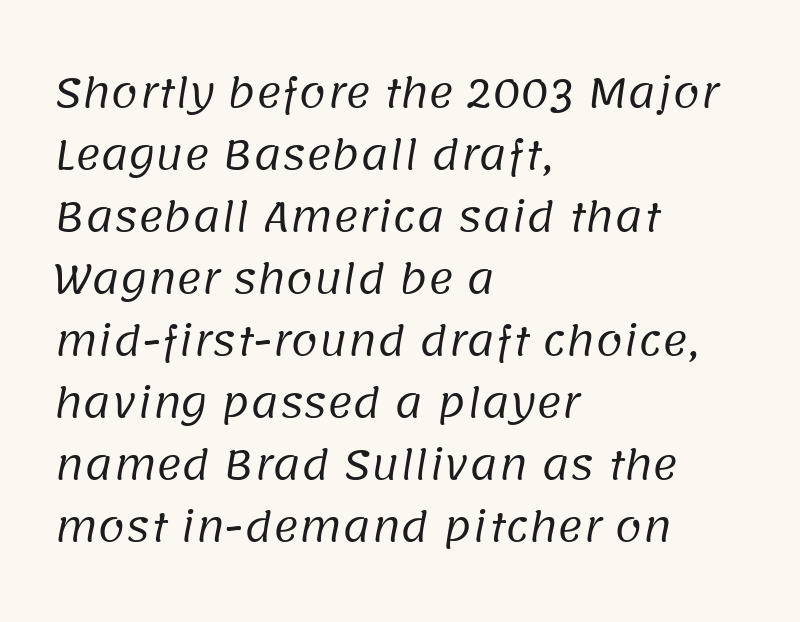
Weight class: somewhere from thin through regular. Do the characters align in a grid? No, the font is proportional. The face used here is rendered with its standard letterfit. Underlining? Definitely not there. Left-aligned paragraph, ragged on the right. Check where the strokes stop: nothing finishes them off — pure sans.
